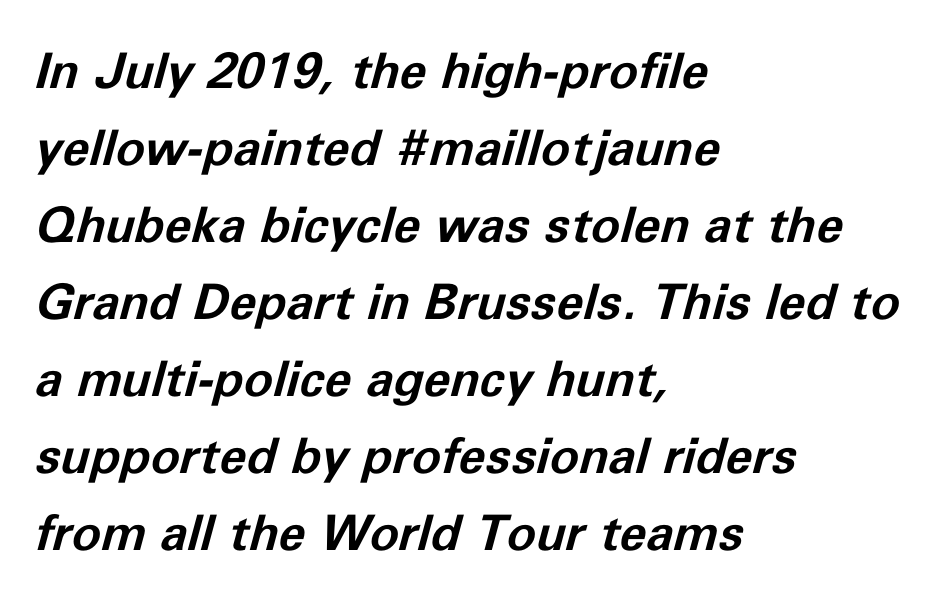
Q: Is the text bold? A: Yes.
Q: Is the text italic (slanted)? A: Yes, it leans right by about 11 degrees.
Q: Is the text underlined? A: No.
Q: How is the paragraph aligned? A: Left-aligned.
Q: Is the spacing between letters normal or unusually wide? A: Normal.
Q: Is the spacing between lines tight, normal or loose? A: Normal.
Q: Width (condensed, normal, or wide)? A: Normal.
Q: Stroke contrast? A: Low.
Q: x-height? A: Medium.
Q: Monospaced? A: No.
